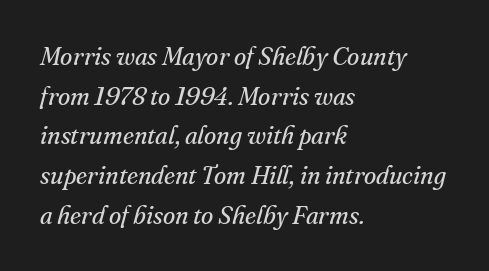
Q: Is the text bold? A: No.
Q: Is the text italic (slanted)? A: Yes, it leans right by about 16 degrees.
Q: Is the text underlined? A: No.
Q: How is the paragraph aligned? A: Left-aligned.
Q: Is the spacing between letters normal or unusually wide? A: Normal.
Q: Is the spacing between lines tight, normal or loose? A: Normal.
